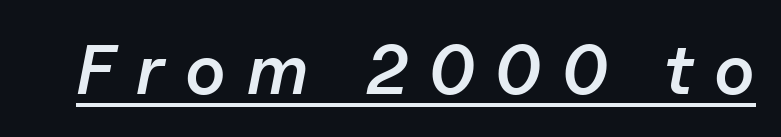
Q: Is the text bold? A: Semi-bold.
Q: Is the text italic (slanted)? A: Yes, it leans right by about 11 degrees.
Q: Is the text underlined? A: Yes.
Q: Is the spacing between letters normal or unusually wide? A: Unusually wide.
Q: Width (condensed, normal, or wide)? A: Normal.
Q: Stroke contrast? A: Low.
Q: x-height? A: Medium.
Q: Monospaced? A: No.
